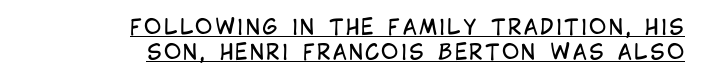
The image shows 21 px text type, upright; set right-aligned, line spacing 1.19x, underlined.
